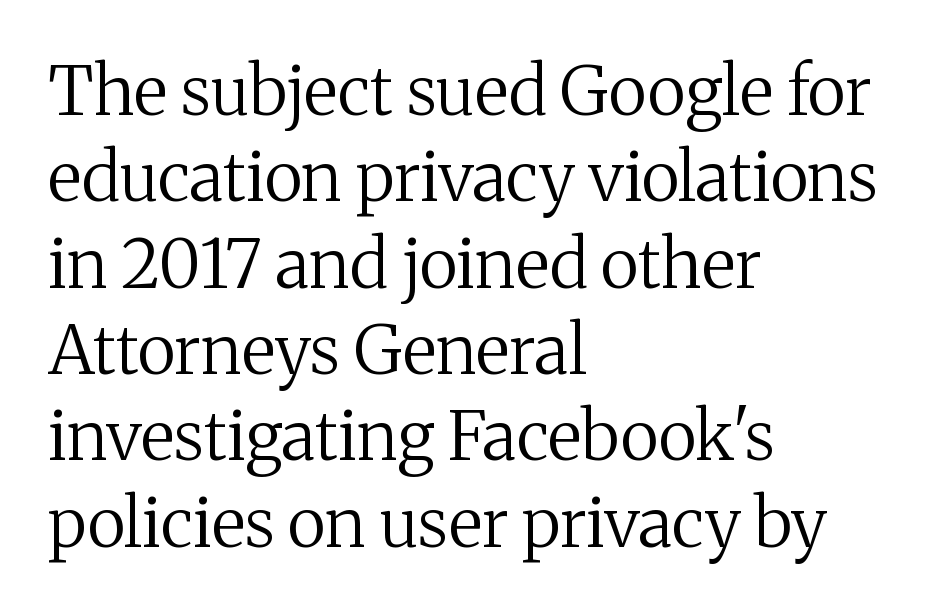
The image shows 68 px regular-weight serif type, upright; set left-aligned, normal line spacing (1.27x), normal letter spacing, not underlined; medium stroke contrast and a medium x-height.
